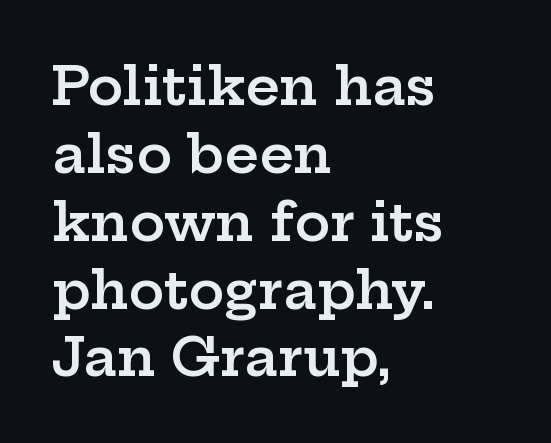
Q: Is the text bold? A: Semi-bold.
Q: Is the text italic (slanted)? A: No, it is upright.
Q: Is the typeface a serif or a sans-serif typeface? A: Serif.
Q: Is the text underlined? A: No.
Q: How is the paragraph aligned? A: Left-aligned.
Q: Is the spacing between letters normal or unusually wide? A: Normal.
Q: Is the spacing between lines tight, normal or loose? A: Normal.
Q: Width (condensed, normal, or wide)? A: Wide.
Q: Stroke contrast? A: Low.
Q: x-height? A: Medium.
Q: Monospaced? A: No.
